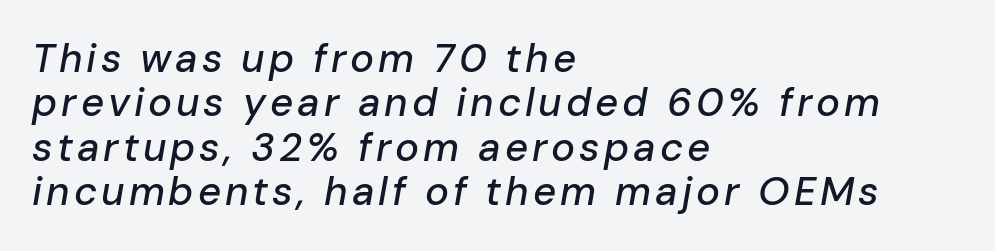
Unmarked baselines from the first word to the last. The lines in this sample share a left origin and differ only in where they stop. Would a proofreader flag this as italicized? Yes. The vertical gap from one line to the next is small.
